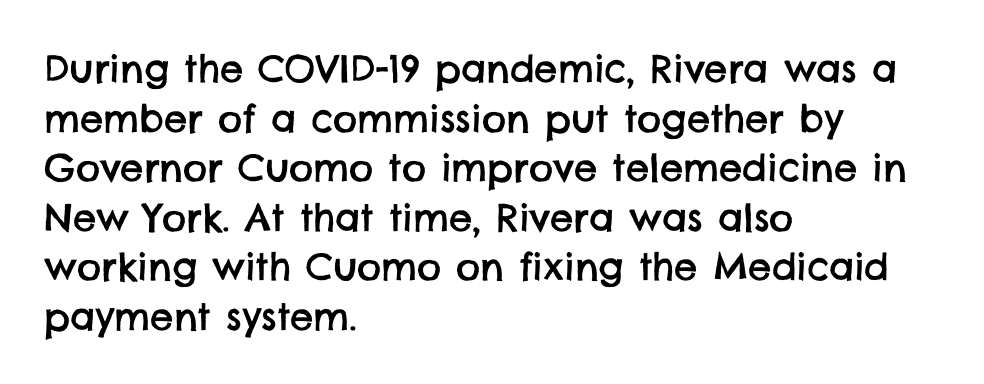
The image shows 37 px sans-serif type; set left-aligned, normal line spacing (1.34x), normal letter spacing, not underlined; low stroke contrast and a large x-height.
